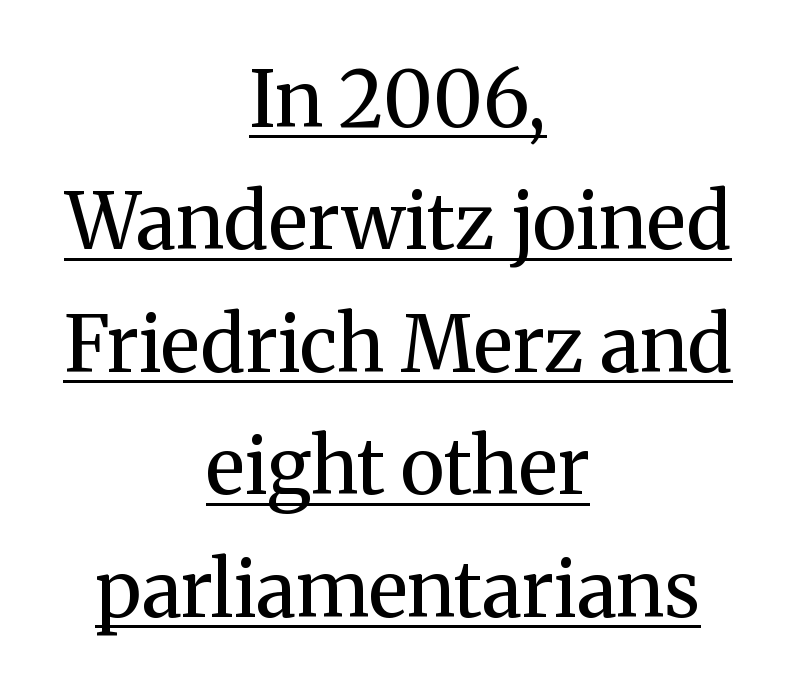
Q: Is the text bold? A: No.
Q: Is the text italic (slanted)? A: No, it is upright.
Q: Is the typeface a serif or a sans-serif typeface? A: Serif.
Q: Is the text underlined? A: Yes.
Q: How is the paragraph aligned? A: Centered.
Q: Is the spacing between letters normal or unusually wide? A: Normal.
Q: Is the spacing between lines tight, normal or loose? A: Normal.
Q: Width (condensed, normal, or wide)? A: Normal.
Q: Stroke contrast? A: Medium.
Q: x-height? A: Medium.
Q: Monospaced? A: No.
